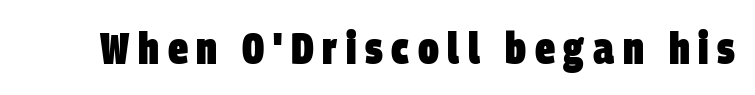
Q: Is the text bold? A: Yes.
Q: Is the typeface a serif or a sans-serif typeface? A: Sans-serif.
Q: Is the text underlined? A: No.
Q: Width (condensed, normal, or wide)? A: Condensed.
Q: Stroke contrast? A: Low.
Q: x-height? A: Large.
Q: Monospaced? A: No.
